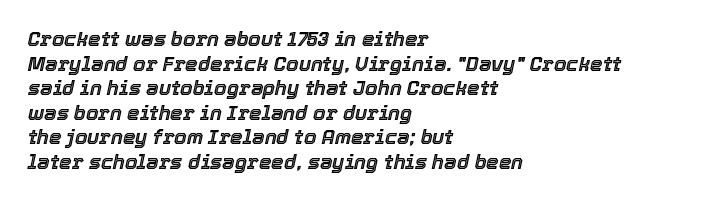
This sample uses an oblique cut, with every glyph tilted off the vertical. Nobody touched the tracking dial on this one. Glance below the letters and you will spot only blank space. The paragraph has a hard left edge and a soft right edge.
